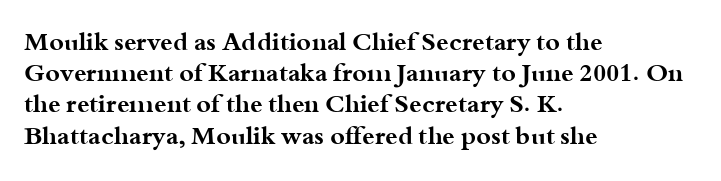
{"italic": "no", "bold": "yes", "underline": "no", "align": "left", "line_spacing": "normal", "line_spacing_ratio": 1.25, "letter_spacing": "normal", "letter_spacing_em": 0.0, "glyph_px": 25}
